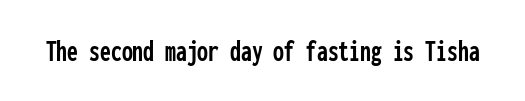
The image shows 31 px condensed sans-serif type, upright, monospaced; set normal letter spacing, not underlined; low stroke contrast and a medium x-height.
